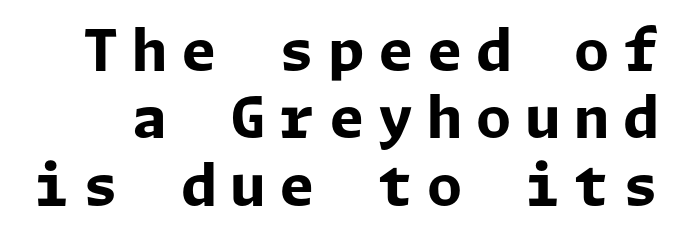
The image shows 57 px bold sans-serif type, upright; set line spacing 1.18x, unusually wide letter spacing (+0.24 em), not underlined; low stroke contrast and a medium x-height.
